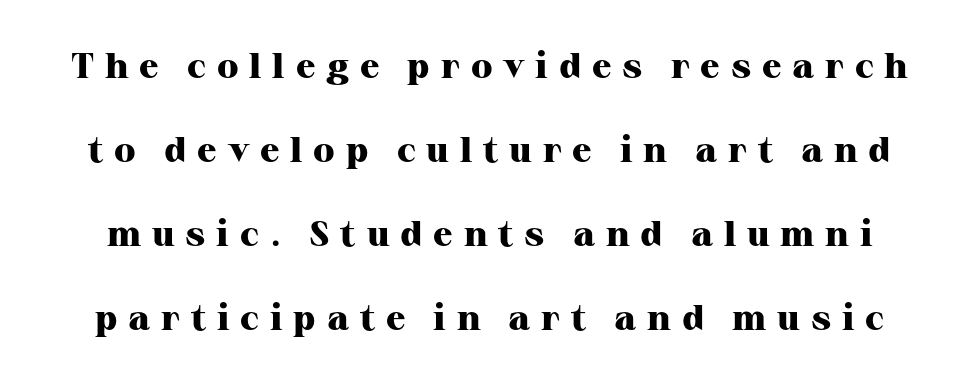
Q: Is the text bold? A: Yes.
Q: Is the text italic (slanted)? A: No, it is upright.
Q: Is the typeface a serif or a sans-serif typeface? A: Serif.
Q: Is the text underlined? A: No.
Q: Is the spacing between letters normal or unusually wide? A: Unusually wide.
Q: Is the spacing between lines tight, normal or loose? A: Loose.
Q: Width (condensed, normal, or wide)? A: Normal.
Q: Stroke contrast? A: High.
Q: x-height? A: Medium.
Q: Monospaced? A: No.
